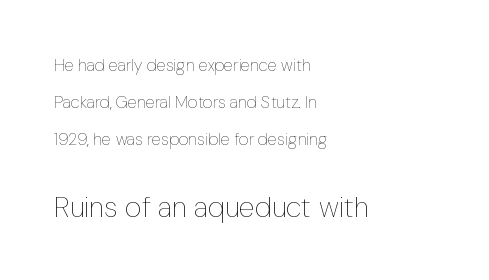
Q: Is the text bold? A: No.
Q: Is the text italic (slanted)? A: No, it is upright.
Q: Is the text underlined? A: No.
Q: How is the paragraph aligned? A: Left-aligned.
Q: Is the spacing between letters normal or unusually wide? A: Normal.
Q: Is the spacing between lines tight, normal or loose? A: Loose.
Q: Which block of text is set in a larger size, the first (top) or the second (bottom)? A: The second (bottom) one.
Q: Width (condensed, normal, or wide)? A: Condensed.
Q: Stroke contrast? A: Low.
Q: x-height? A: Medium.
Q: Monospaced? A: No.
